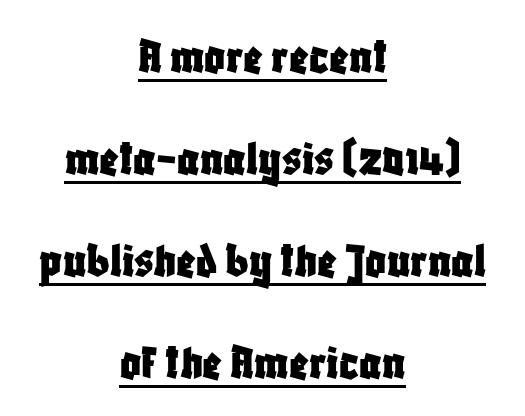
The image shows 51 px condensed sans-serif type, upright; set centered, loose line spacing (2.0x), normal letter spacing, underlined; low stroke contrast and a large x-height.
